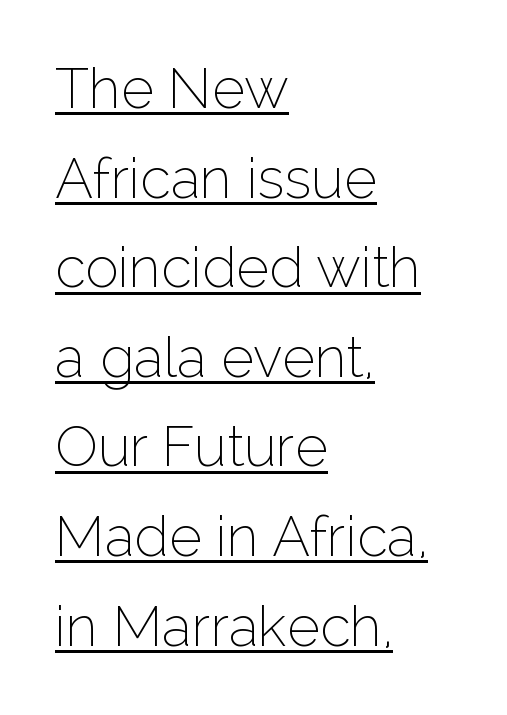
Q: Is the text bold? A: No.
Q: Is the text italic (slanted)? A: No, it is upright.
Q: Is the typeface a serif or a sans-serif typeface? A: Sans-serif.
Q: Is the text underlined? A: Yes.
Q: How is the paragraph aligned? A: Left-aligned.
Q: Is the spacing between letters normal or unusually wide? A: Normal.
Q: Is the spacing between lines tight, normal or loose? A: Normal.
Q: Width (condensed, normal, or wide)? A: Normal.
Q: Stroke contrast? A: Low.
Q: x-height? A: Medium.
Q: Monospaced? A: No.
